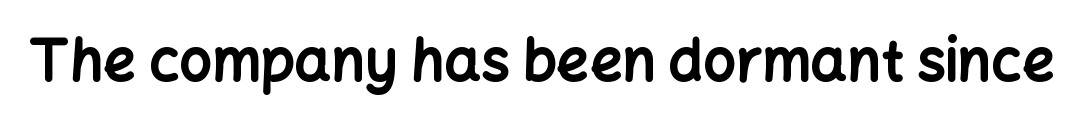
The image shows 57 px bold sans-serif type, upright; set normal letter spacing, not underlined; low stroke contrast and a medium x-height.
